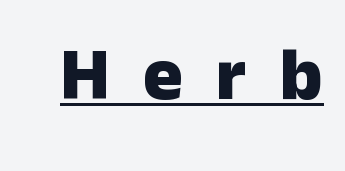
Posture: upright roman. Strong, thick strokes mark this as bold type. Serifs: no, the terminals of the letterforms are clean. Decoration check: the copy is underlined.
